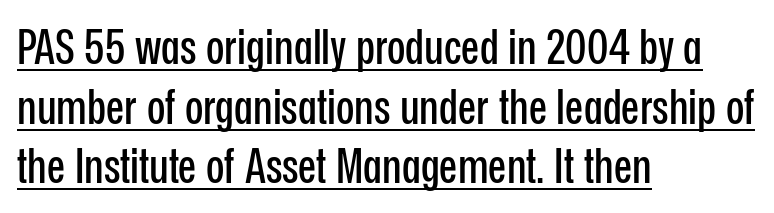
The image shows 48 px condensed sans-serif type, upright; set left-aligned, line spacing 1.24x, normal letter spacing, underlined; low stroke contrast and a medium x-height.
